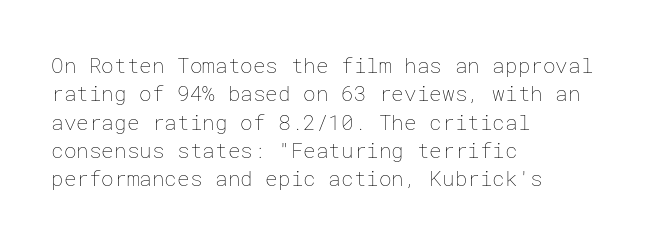
The image shows 21 px text type, upright; set left-aligned, normal line spacing (1.35x), normal letter spacing, not underlined.
